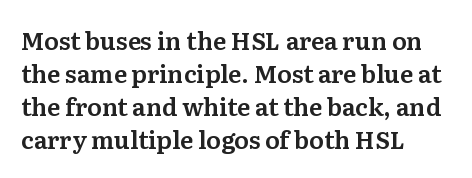
Q: Is the text italic (slanted)? A: No, it is upright.
Q: Is the text underlined? A: No.
Q: How is the paragraph aligned? A: Left-aligned.
Q: Is the spacing between letters normal or unusually wide? A: Normal.
Q: Is the spacing between lines tight, normal or loose? A: Normal.
